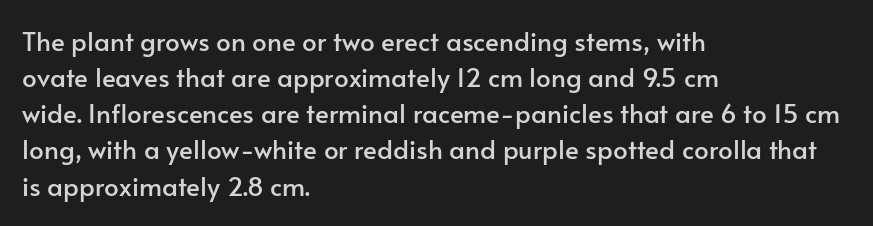
A typesetter would mark this as roman, not italic. Every row of glyphs begins at an identical x-position on the left. Descenders are the only things crossing below the line. Horizontal bands of white between lines are of average thickness.
